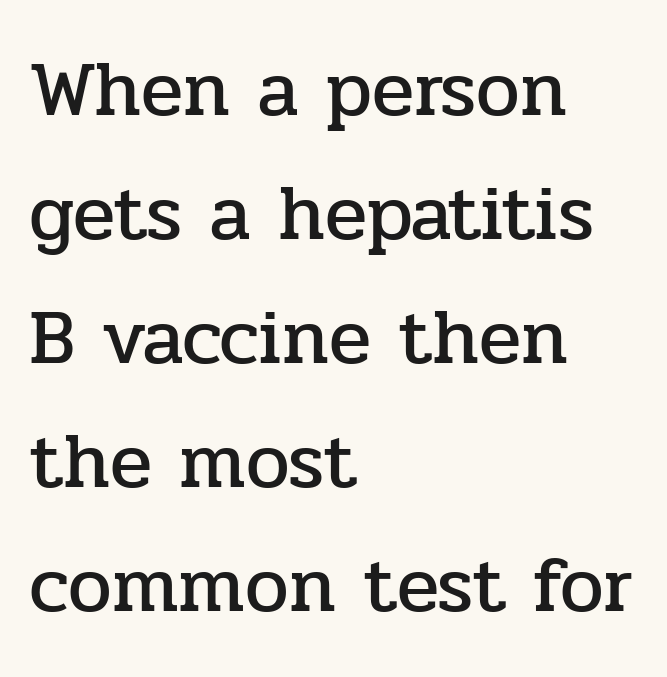
The image shows 78 px serif type, upright; set left-aligned, normal line spacing (1.59x), normal letter spacing, not underlined; low stroke contrast and a medium x-height.
